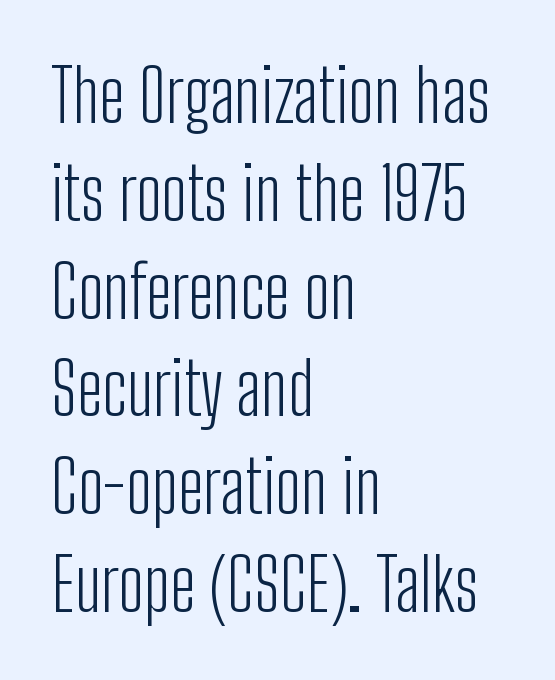
The image shows 73 px light, condensed sans-serif type, upright; set left-aligned, normal line spacing (1.34x), normal letter spacing, not underlined; low stroke contrast and a medium x-height.
